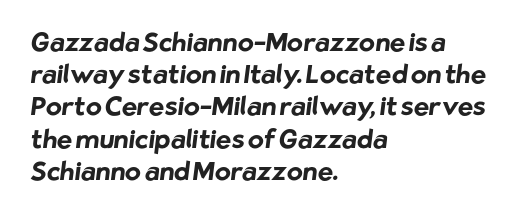
{"bold": "yes", "underline": "no", "align": "left", "line_spacing_ratio": 1.24, "letter_spacing": "normal", "letter_spacing_em": 0.0, "glyph_px": 26}
